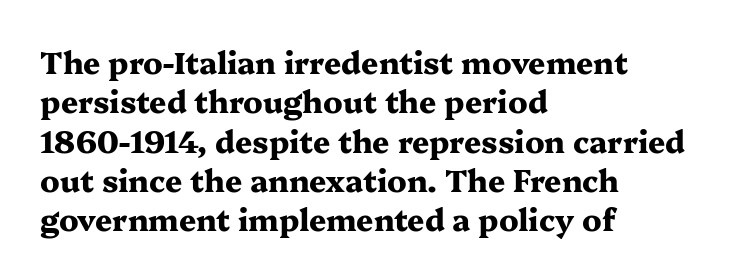
{"serif": "yes", "italic": "no", "bold": "yes", "weight": "heavy", "width": "wide", "stroke_contrast": "medium", "x_height": "medium", "monospaced": "no", "underline": "no", "align": "left", "line_spacing": "normal", "line_spacing_ratio": 1.31, "letter_spacing": "normal", "letter_spacing_em": 0.0, "glyph_px": 30}
